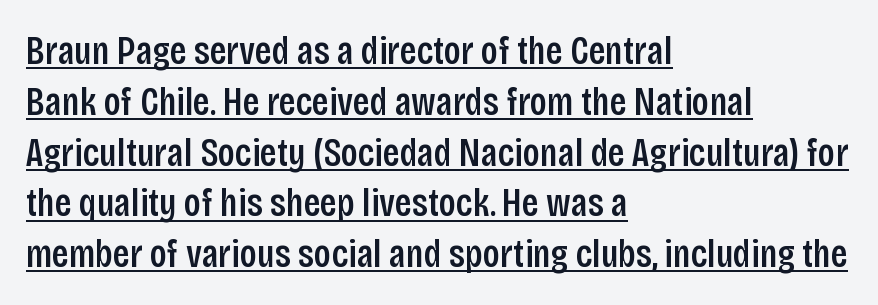
To sum up the face: it is a sans, with no serifs. Look at the tracking — it's just the regular setting, nothing added. The specimen reads as upright at a glance. Do the characters align in a grid? No, the font is proportional.
